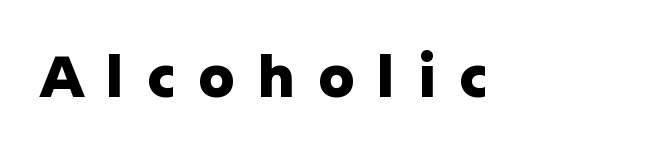
The image shows 57 px heavy sans-serif type, upright; set unusually wide letter spacing (+0.4 em), not underlined; low stroke contrast and a medium x-height.
